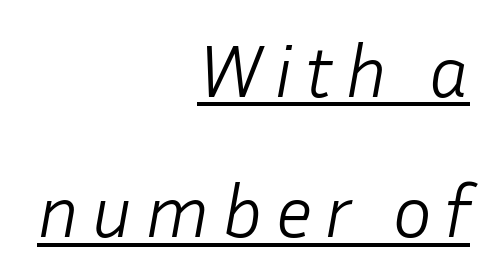
Weight: regular or lighter. Every row of glyphs terminates at an identical x-position on the right. The typesetter has applied underlining to the passage shown. Spacing verdict: proportional, widths tailored to each character. The lettering tilts uniformly, giving the passage an italic look.
